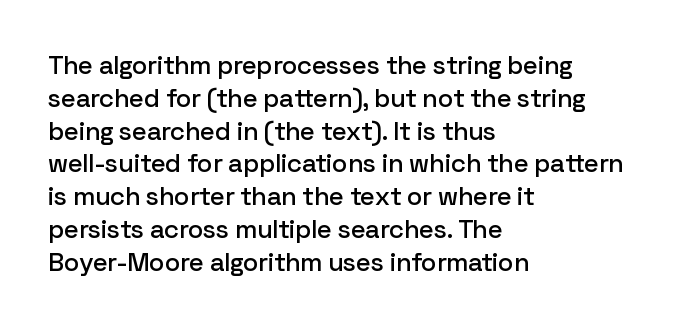
{"italic": "no", "underline": "no", "align": "left", "line_spacing": "normal", "line_spacing_ratio": 1.26, "letter_spacing": "normal", "letter_spacing_em": 0.0, "glyph_px": 26}
